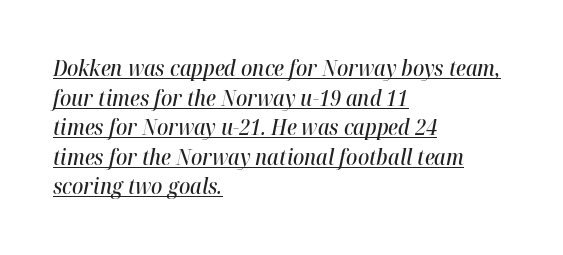
{"italic": "yes", "lean": "right", "slant_degrees": 12, "bold": "semi", "underline": "yes", "align": "left", "line_spacing": "normal", "line_spacing_ratio": 1.41, "letter_spacing": "normal", "letter_spacing_em": 0.0, "glyph_px": 21}
